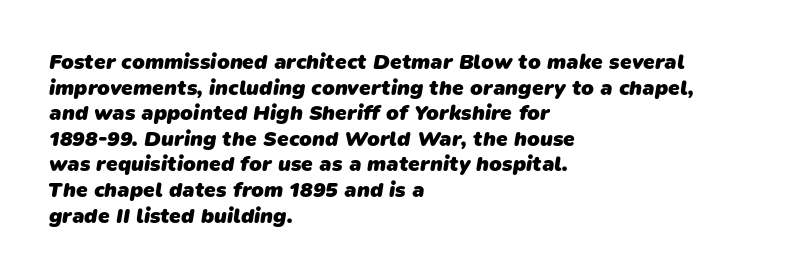
The image shows 21 px bold type; set left-aligned, line spacing 1.22x, normal letter spacing, not underlined.
